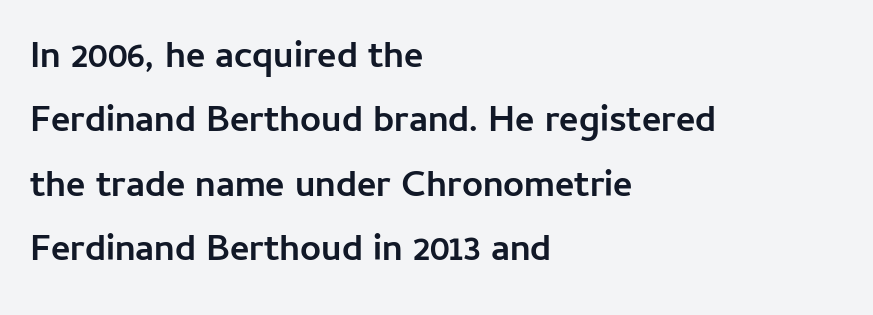
Q: Is the text bold? A: Yes.
Q: Is the text italic (slanted)? A: No, it is upright.
Q: Is the typeface a serif or a sans-serif typeface? A: Sans-serif.
Q: Is the text underlined? A: No.
Q: How is the paragraph aligned? A: Left-aligned.
Q: Is the spacing between letters normal or unusually wide? A: Normal.
Q: Width (condensed, normal, or wide)? A: Normal.
Q: Stroke contrast? A: Low.
Q: x-height? A: Medium.
Q: Monospaced? A: No.
